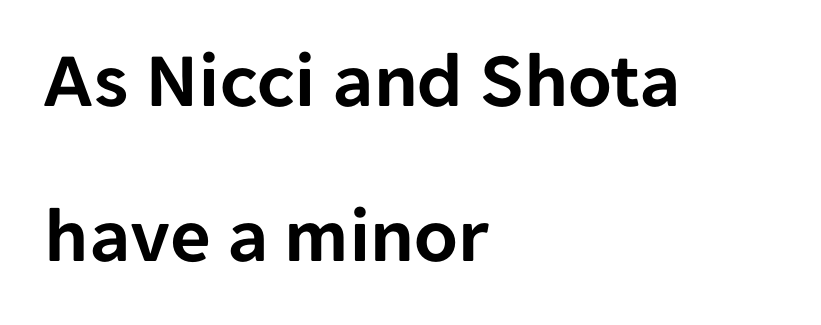
Q: Is the text italic (slanted)? A: No, it is upright.
Q: Is the typeface a serif or a sans-serif typeface? A: Sans-serif.
Q: Is the text underlined? A: No.
Q: How is the paragraph aligned? A: Left-aligned.
Q: Is the spacing between letters normal or unusually wide? A: Normal.
Q: Is the spacing between lines tight, normal or loose? A: Loose.
Q: Width (condensed, normal, or wide)? A: Normal.
Q: Stroke contrast? A: Low.
Q: x-height? A: Medium.
Q: Monospaced? A: No.
